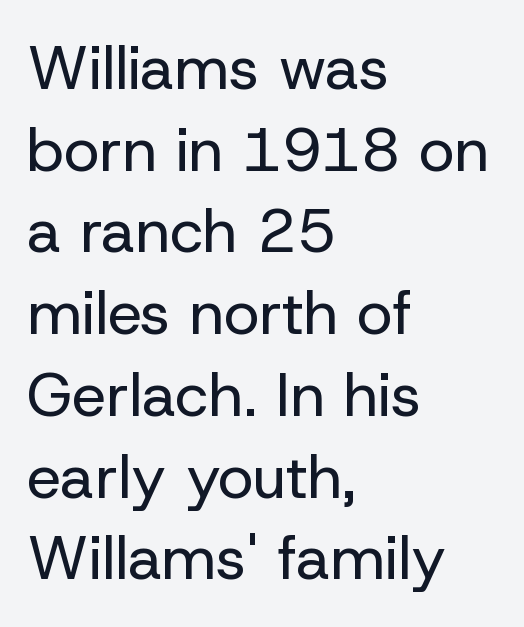
To sum up the face: it is a sans, with no serifs. Letters rest on an invisible, unmarked baseline. Students, observe: this is what conventionally led text looks like. The paragraph shown leans on its left margin. Ink coverage per letter is moderate at most. Inter-character spacing is left at the font's built-in metrics.
